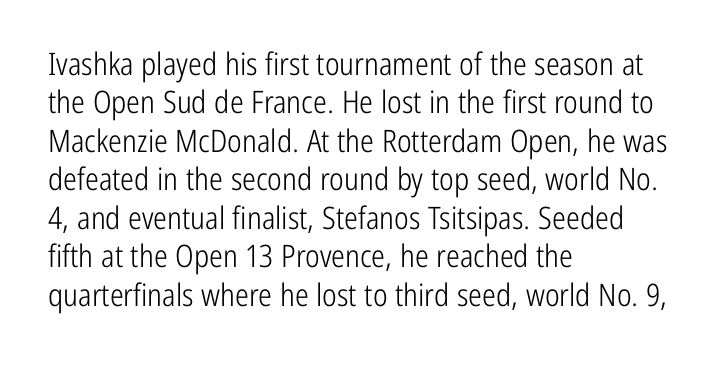
A classic flush-left, rag-right setting is used for this passage. Check under the words: just untouched page. The letterforms sit at book weight or below. Serifs: no, the terminals of the letterforms are clean. The horizontal fit of the characters is conventional and even. These lines were composed using upright roman letters.
